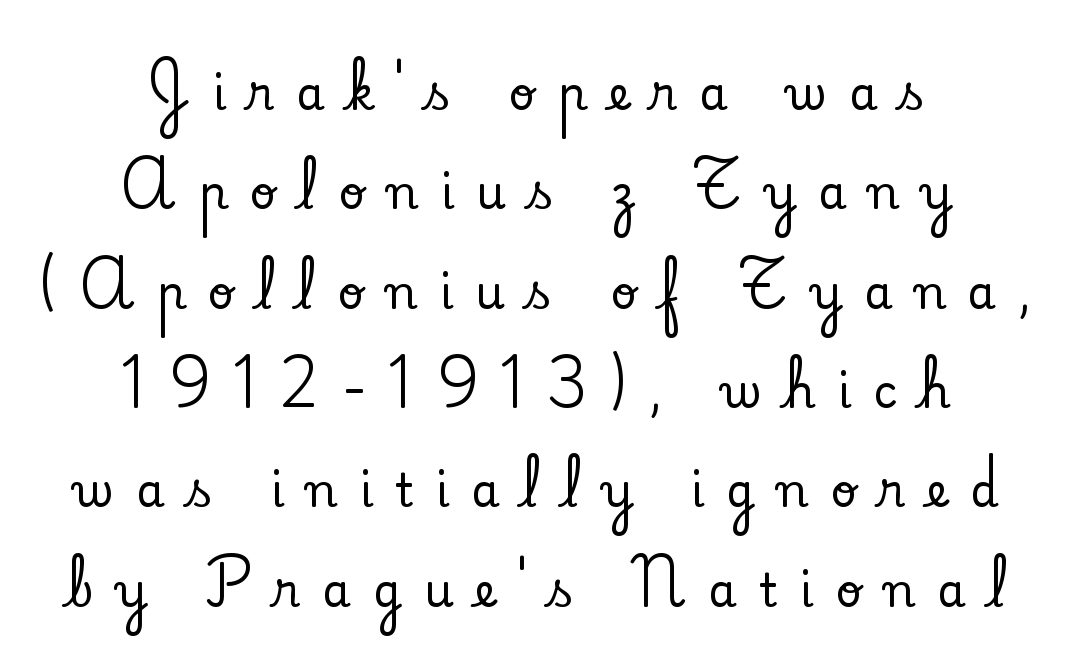
The image shows 46 px serif type, upright; set centered, loose line spacing (2.16x), unusually wide letter spacing (+0.48 em), not underlined; low stroke contrast and a small x-height.
